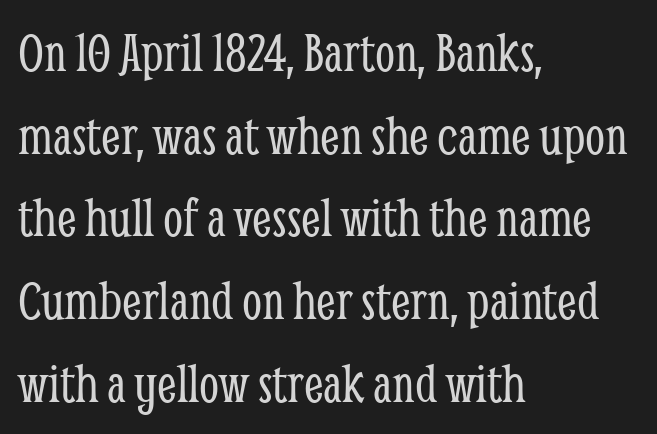
A typesetter would label this face a serif. If you drew a ruler down the left edge, every line would touch it. Vertically, the passage feels balanced, rows spaced as you'd expect. Decoration check: the copy has no underline. Heft: none added — not bold.
